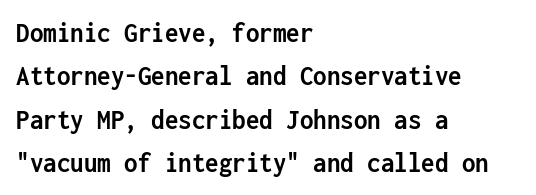
Q: Is the text bold? A: Yes.
Q: Is the text italic (slanted)? A: No, it is upright.
Q: Is the typeface a serif or a sans-serif typeface? A: Sans-serif.
Q: Is the text underlined? A: No.
Q: How is the paragraph aligned? A: Left-aligned.
Q: Is the spacing between letters normal or unusually wide? A: Normal.
Q: Is the spacing between lines tight, normal or loose? A: Normal.
Q: Width (condensed, normal, or wide)? A: Condensed.
Q: Stroke contrast? A: Low.
Q: x-height? A: Medium.
Q: Monospaced? A: Yes.
